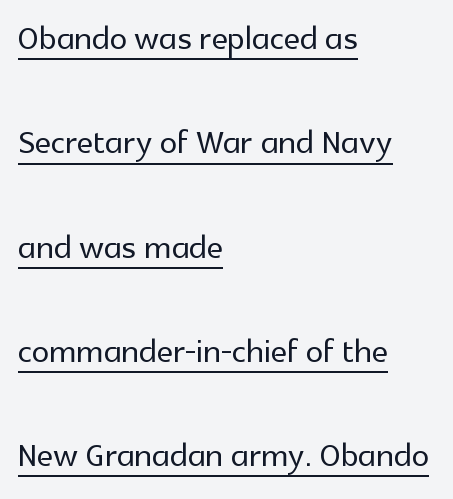
Every stem runs plumb, perpendicular to the baseline. Classification — sans serif. Horizontal bands of white between lines are thick stripes. The passage shown has conventional tracking throughout. The passage is arranged the way most books set body copy — flush left. In designer terms, the underline attribute is active on this setting.
